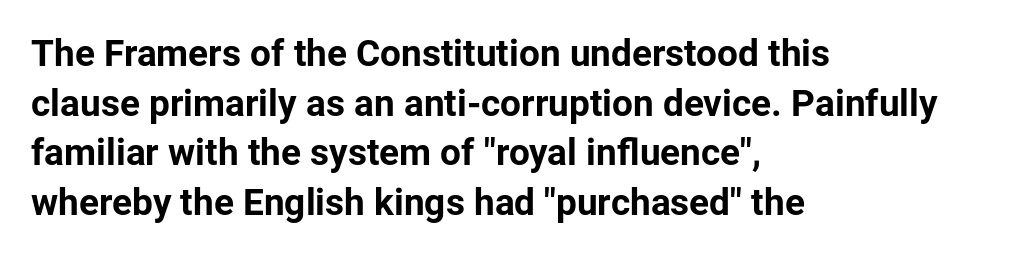
Q: Is the text bold? A: Yes.
Q: Is the text italic (slanted)? A: No, it is upright.
Q: Is the typeface a serif or a sans-serif typeface? A: Sans-serif.
Q: Is the text underlined? A: No.
Q: How is the paragraph aligned? A: Left-aligned.
Q: Is the spacing between letters normal or unusually wide? A: Normal.
Q: Is the spacing between lines tight, normal or loose? A: Normal.
Q: Width (condensed, normal, or wide)? A: Normal.
Q: Stroke contrast? A: Low.
Q: x-height? A: Medium.
Q: Monospaced? A: No.
